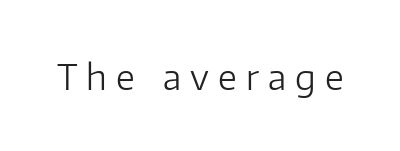
Does the lettering tilt? It doesn't — this is upright. The letters carry no serifs — their stems end cleanly without finishing strokes. Each row of text sits above clean, open space. The letterforms stand isolated, each surrounded by extra space.
